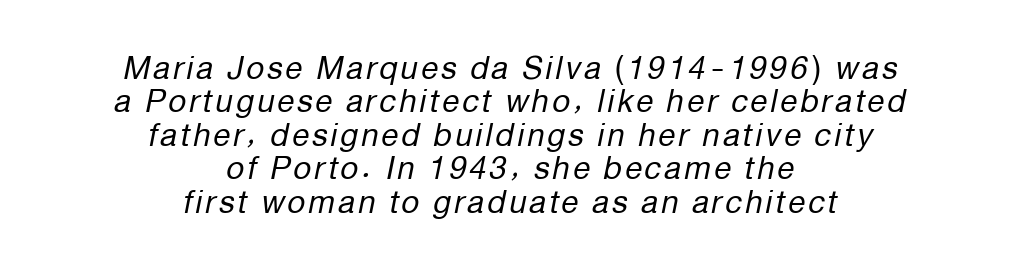
{"italic": "yes", "lean": "right", "slant_degrees": 12, "bold": "no", "weight": "regular", "width": "normal", "stroke_contrast": "low", "x_height": "medium", "monospaced": "no", "underline": "no", "align": "center", "line_spacing": "tight", "line_spacing_ratio": 1.08, "glyph_px": 31}
